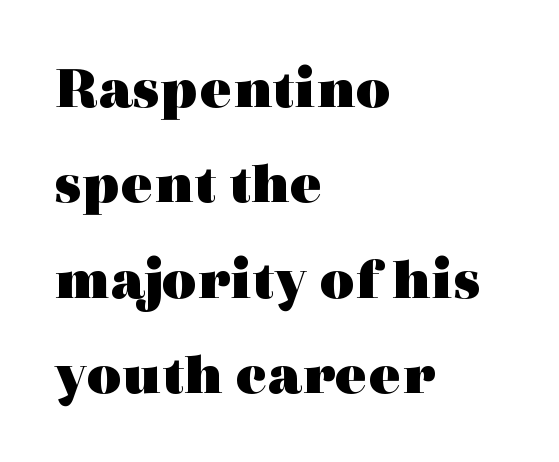
Q: Is the text bold? A: Yes.
Q: Is the text italic (slanted)? A: No, it is upright.
Q: Is the typeface a serif or a sans-serif typeface? A: Serif.
Q: Is the text underlined? A: No.
Q: How is the paragraph aligned? A: Left-aligned.
Q: Is the spacing between letters normal or unusually wide? A: Normal.
Q: Is the spacing between lines tight, normal or loose? A: Normal.
Q: Width (condensed, normal, or wide)? A: Wide.
Q: x-height? A: Medium.
Q: Monospaced? A: No.
